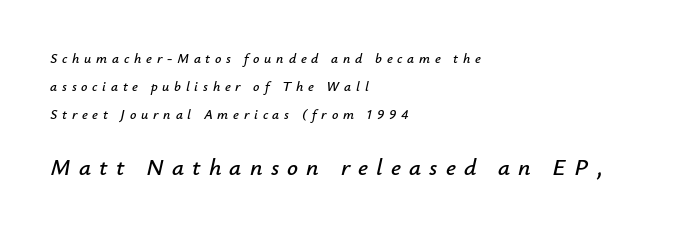
The image shows 24 px text type, italic (leaning right); set left-aligned, loose line spacing (2.0x), unusually wide letter spacing (+0.34 em), not underlined; the second (bottom) block is 1.71x larger.
